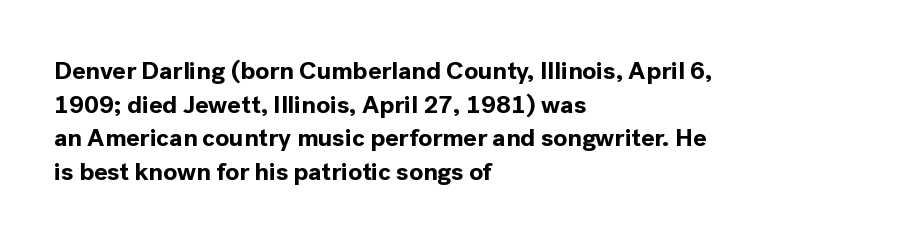
The image shows 25 px bold type, upright; set left-aligned, normal line spacing (1.35x), normal letter spacing, not underlined.
